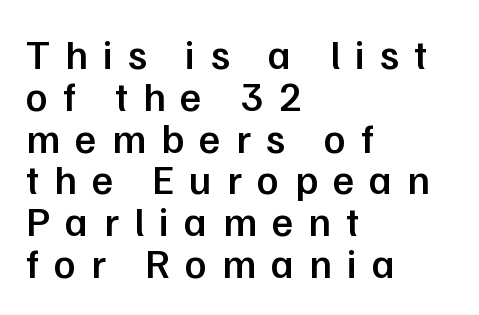
The image shows 41 px semibold sans-serif type, upright; set left-aligned, tight line spacing (1.02x), unusually wide letter spacing (+0.37 em), not underlined; low stroke contrast and a medium x-height.
